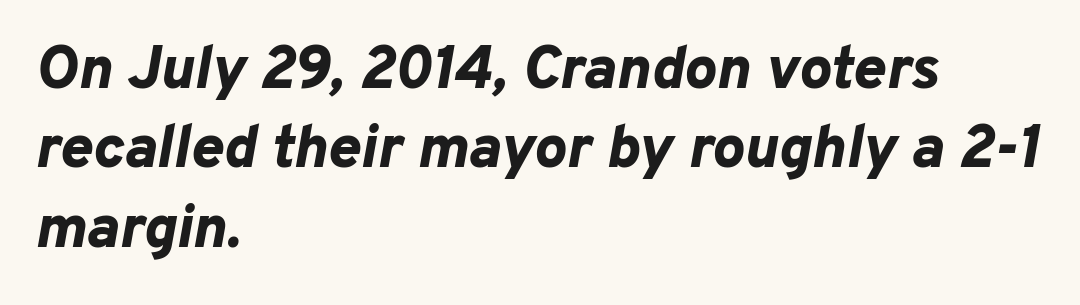
Q: Is the text bold? A: Yes.
Q: Is the text italic (slanted)? A: Yes, it leans right by about 10 degrees.
Q: Is the text underlined? A: No.
Q: How is the paragraph aligned? A: Left-aligned.
Q: Is the spacing between letters normal or unusually wide? A: Normal.
Q: Is the spacing between lines tight, normal or loose? A: Normal.
Q: Width (condensed, normal, or wide)? A: Normal.
Q: Stroke contrast? A: Low.
Q: x-height? A: Medium.
Q: Monospaced? A: No.
